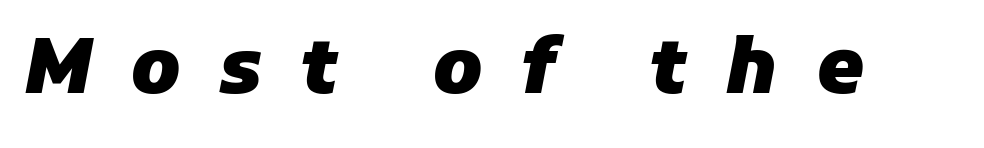
Q: Is the text bold? A: Yes.
Q: Is the text italic (slanted)? A: Yes, it leans right by about 11 degrees.
Q: Is the text underlined? A: No.
Q: Is the spacing between letters normal or unusually wide? A: Unusually wide.
Q: Width (condensed, normal, or wide)? A: Normal.
Q: Stroke contrast? A: Low.
Q: x-height? A: Medium.
Q: Monospaced? A: No.
